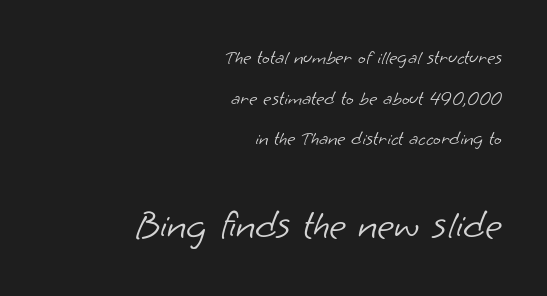
Q: Is the text bold? A: No.
Q: Is the typeface a serif or a sans-serif typeface? A: Sans-serif.
Q: Is the text underlined? A: No.
Q: How is the paragraph aligned? A: Right-aligned.
Q: Is the spacing between letters normal or unusually wide? A: Normal.
Q: Is the spacing between lines tight, normal or loose? A: Loose.
Q: Which block of text is set in a larger size, the first (top) or the second (bottom)? A: The second (bottom) one.
Q: Width (condensed, normal, or wide)? A: Normal.
Q: Stroke contrast? A: Low.
Q: x-height? A: Small.
Q: Monospaced? A: No.
